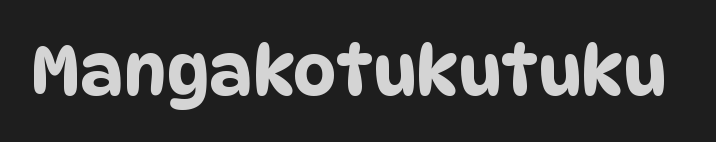
{"serif": "no", "width": "condensed", "stroke_contrast": "low", "x_height": "large", "monospaced": "no", "underline": "no", "letter_spacing": "normal", "letter_spacing_em": 0.0, "glyph_px": 68}
